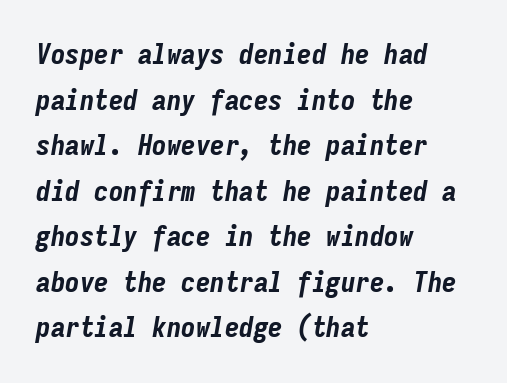
The image shows 29 px bold, condensed type, italic (leaning right), monospaced; set left-aligned, normal line spacing (1.57x), normal letter spacing, not underlined; low stroke contrast and a medium x-height.
